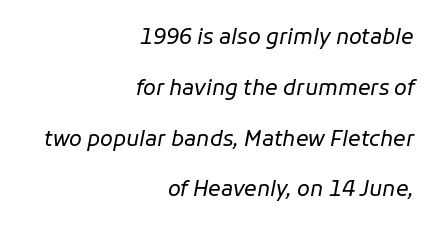
Is the block centered? No — it sits flush against the right margin. Nobody touched the tracking dial on this one. The weight tops out at a normal text grade. The space beneath each line is pristine and unruled. Every character sits at an angle, as italics do. The designer dialed line spacing up above the default.
